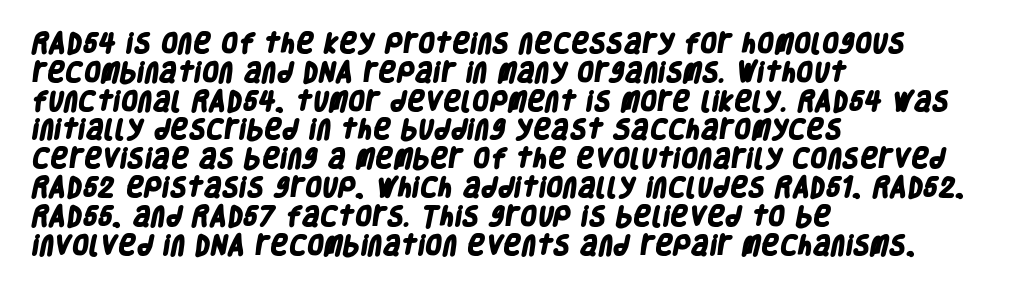
{"bold": "yes", "underline": "no", "align": "left", "line_spacing": "normal", "line_spacing_ratio": 1.31, "letter_spacing": "normal", "letter_spacing_em": 0.0, "glyph_px": 22}
